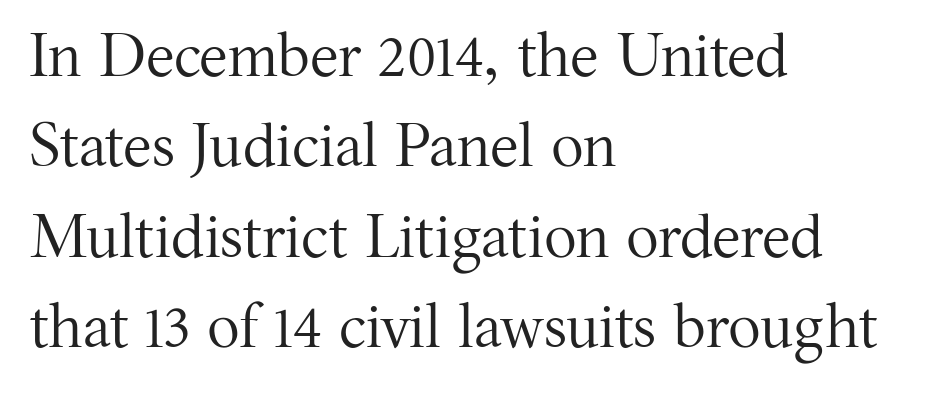
{"serif": "yes", "italic": "no", "bold": "no", "weight": "regular", "width": "normal", "stroke_contrast": "medium", "x_height": "medium", "monospaced": "no", "underline": "no", "align": "left", "line_spacing": "normal", "line_spacing_ratio": 1.48, "letter_spacing": "normal", "letter_spacing_em": 0.0, "glyph_px": 61}
